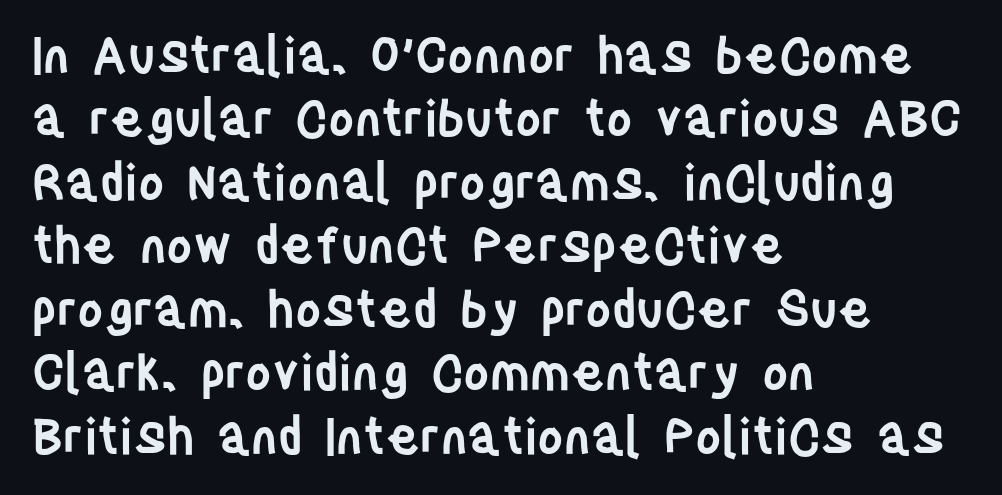
Normally led — the rows are evenly, conventionally spaced. All the whitespace from short lines collects on the right. The face used here is rendered with its standard letterfit. Underline: absent. This sample has the flowing, uneven cadence of proportional lettering. Is this a sans? Yes — the strokes have no serifs.
